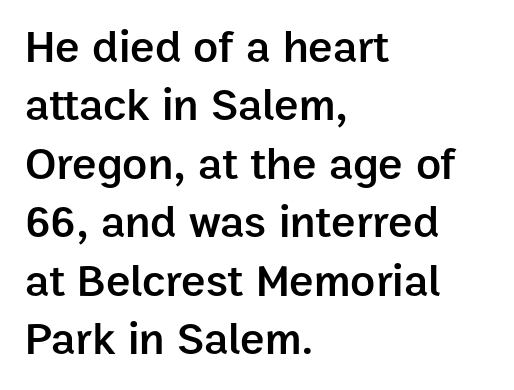
Q: Is the text bold? A: Semi-bold.
Q: Is the text italic (slanted)? A: No, it is upright.
Q: Is the typeface a serif or a sans-serif typeface? A: Sans-serif.
Q: Is the text underlined? A: No.
Q: How is the paragraph aligned? A: Left-aligned.
Q: Is the spacing between letters normal or unusually wide? A: Normal.
Q: Is the spacing between lines tight, normal or loose? A: Normal.
Q: Width (condensed, normal, or wide)? A: Normal.
Q: Stroke contrast? A: Low.
Q: x-height? A: Medium.
Q: Monospaced? A: No.
